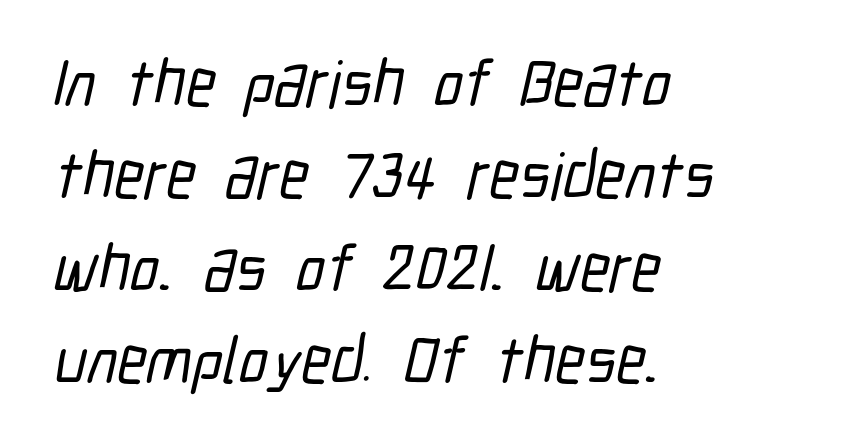
The image shows 66 px condensed sans-serif type; set left-aligned, normal line spacing (1.4x), normal letter spacing, not underlined; low stroke contrast and a medium x-height.
